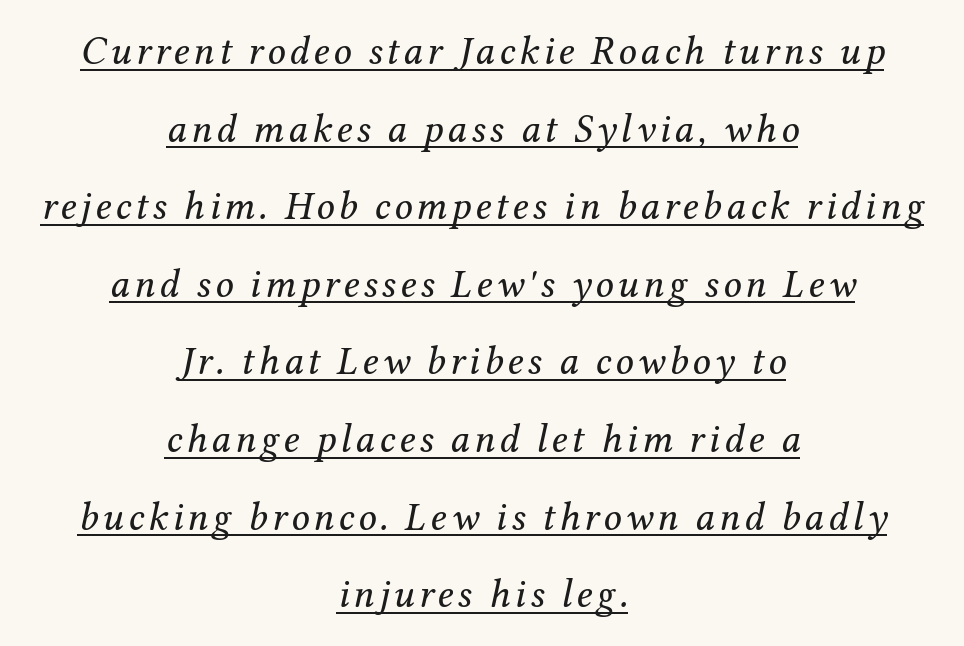
Q: Is the text bold? A: No.
Q: Is the text italic (slanted)? A: Yes, it leans right by about 12 degrees.
Q: Is the typeface a serif or a sans-serif typeface? A: Serif.
Q: Is the text underlined? A: Yes.
Q: How is the paragraph aligned? A: Centered.
Q: Is the spacing between lines tight, normal or loose? A: Loose.
Q: Width (condensed, normal, or wide)? A: Normal.
Q: Stroke contrast? A: Medium.
Q: x-height? A: Medium.
Q: Monospaced? A: No.
